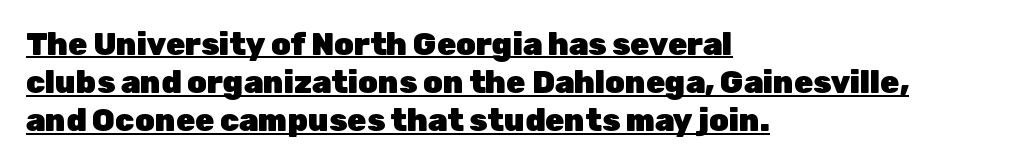
The lettering stays uniformly vertical, giving the passage a roman look. A typesetter would call this proportional, since set widths differ per character. Classification — sans serif. The rendering uses a bold face; every stroke is thick and dark. Look at the tracking — it's just the regular setting, nothing added. Students, observe the line beneath the letters — that is underlining.
